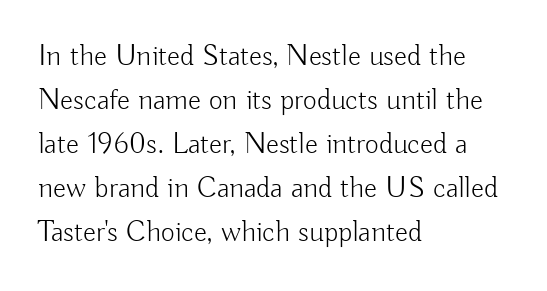
Q: Is the text bold? A: No.
Q: Is the text italic (slanted)? A: No, it is upright.
Q: Is the typeface a serif or a sans-serif typeface? A: Sans-serif.
Q: Is the text underlined? A: No.
Q: How is the paragraph aligned? A: Left-aligned.
Q: Is the spacing between letters normal or unusually wide? A: Normal.
Q: Is the spacing between lines tight, normal or loose? A: Normal.
Q: Width (condensed, normal, or wide)? A: Normal.
Q: Stroke contrast? A: Low.
Q: x-height? A: Small.
Q: Monospaced? A: No.
